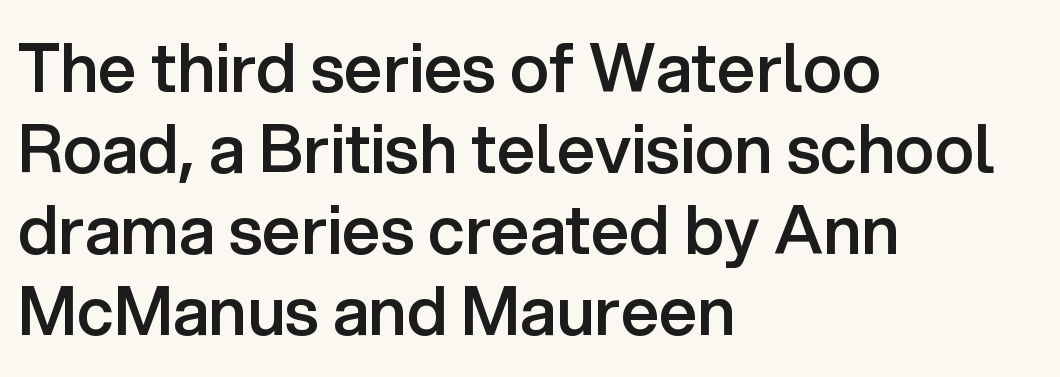
A bit beefed up — I'd call it semibold rather than bold. Each letter keeps its own natural width here, so spacing adapts to shape. Style check: upright. Does the type have serifs? No, each stem ends abruptly. Letter spacing: default.
